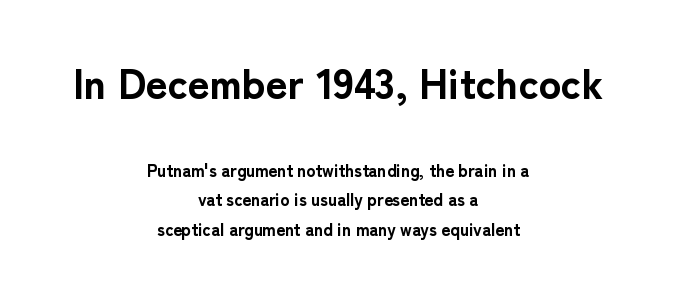
{"serif": "no", "italic": "no", "bold": "yes", "weight": "bold", "width": "normal", "stroke_contrast": "low", "x_height": "medium", "monospaced": "no", "underline": "no", "align": "center", "line_spacing_ratio": 1.74, "letter_spacing": "normal", "letter_spacing_em": 0.0, "larger_block": "first", "size_ratio": 2.47, "glyph_px": 42}
